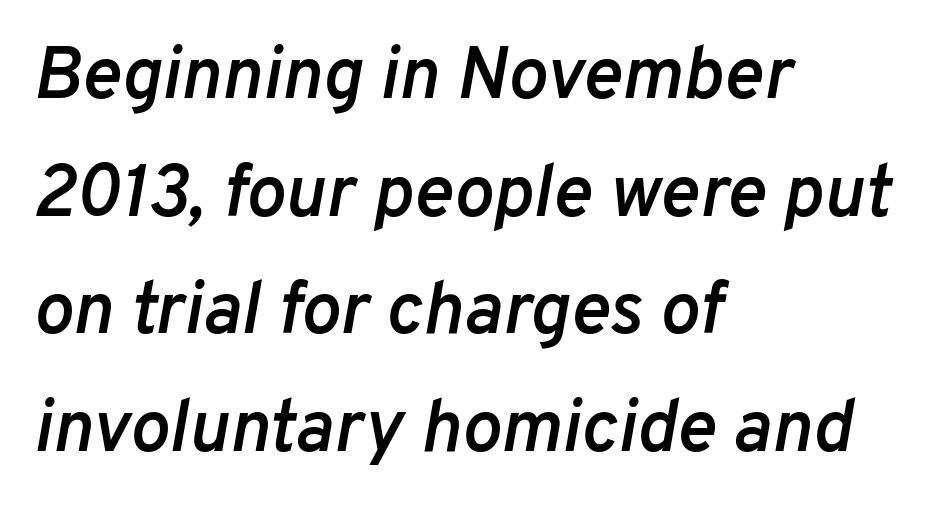
Check the space under the baseline: it is left empty. These lines are rendered in a variable-pitch font. The line-height multiplier appears to be the usual default. Letter spacing: default. The text carries the slant typical of an italic or oblique font. Typeset ragged right — the left edge is the straight one.
